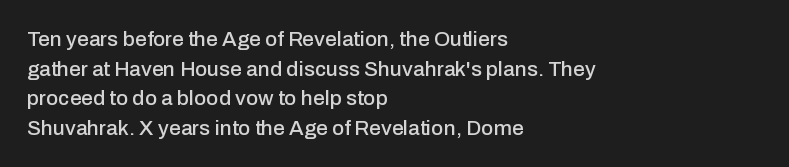
The image shows 21 px text type, upright; set left-aligned, normal line spacing (1.41x), normal letter spacing, not underlined.
